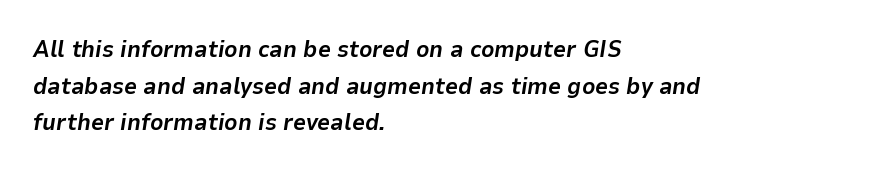
Descender tails drop into unmarked territory. Its strokes are broad and dark, the hallmark of bold type. Evenly set lines give the paragraph a standard silhouette. Between one letter and the next there's only the usual sliver of space. You can tell it's italic because the verticals aren't actually vertical. The lines in this sample share a left origin and differ only in where they stop.
